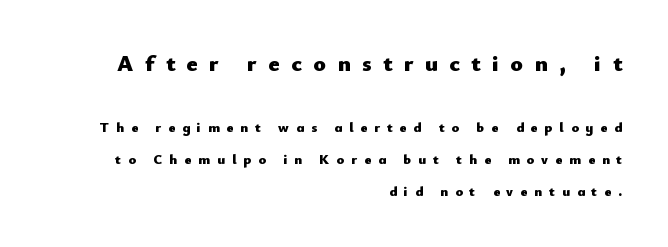
Q: Is the text bold? A: Yes.
Q: Is the text italic (slanted)? A: No, it is upright.
Q: Is the text underlined? A: No.
Q: How is the paragraph aligned? A: Right-aligned.
Q: Is the spacing between letters normal or unusually wide? A: Unusually wide.
Q: Is the spacing between lines tight, normal or loose? A: Loose.
Q: Which block of text is set in a larger size, the first (top) or the second (bottom)? A: The first (top) one.
